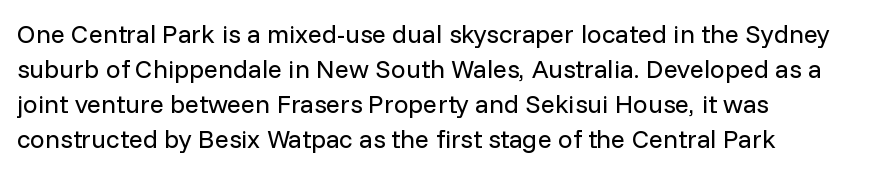
{"italic": "no", "bold": "no", "underline": "no", "align": "left", "line_spacing": "normal", "line_spacing_ratio": 1.35, "letter_spacing": "normal", "letter_spacing_em": 0.0, "glyph_px": 26}
